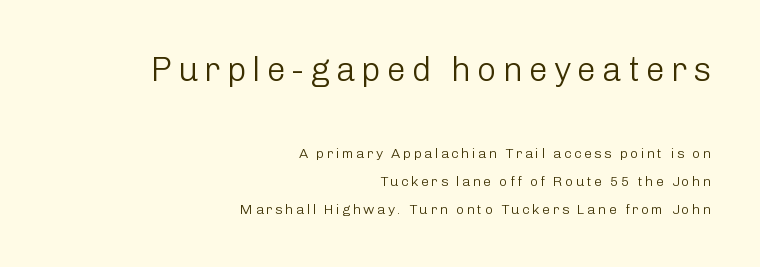
Typeset ragged left — the right edge is the straight one. The strip under each line holds only bare page. A typesetter would call this proportional, since set widths differ per character. The initial chunk of copy outweighs the following chunk in type size. Notice the wide empty band between every row — that's loose leading.
